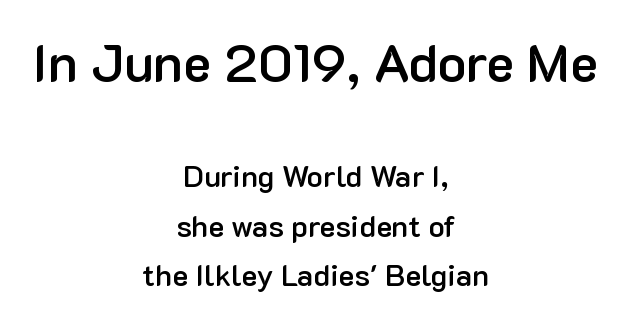
Q: Is the text bold? A: Semi-bold.
Q: Is the text italic (slanted)? A: No, it is upright.
Q: Is the typeface a serif or a sans-serif typeface? A: Sans-serif.
Q: Is the text underlined? A: No.
Q: How is the paragraph aligned? A: Centered.
Q: Is the spacing between letters normal or unusually wide? A: Normal.
Q: Is the spacing between lines tight, normal or loose? A: Normal.
Q: Which block of text is set in a larger size, the first (top) or the second (bottom)? A: The first (top) one.
Q: Width (condensed, normal, or wide)? A: Normal.
Q: Stroke contrast? A: Low.
Q: x-height? A: Medium.
Q: Monospaced? A: No.
